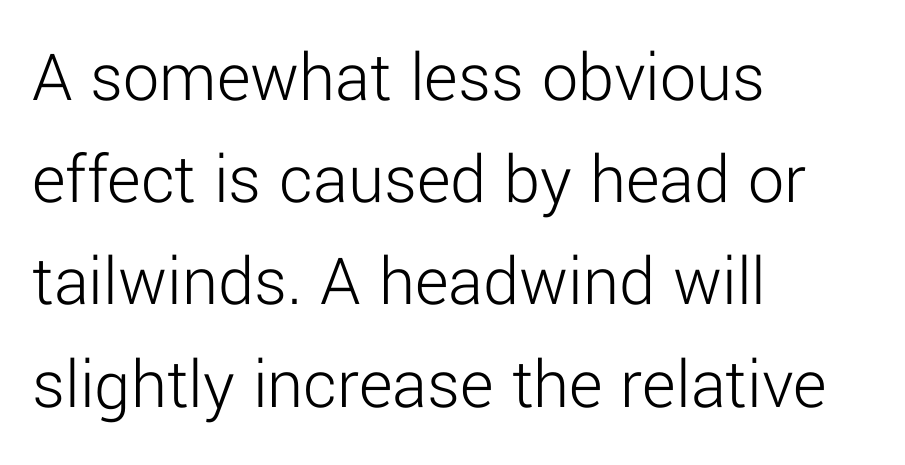
Q: Is the text bold? A: No.
Q: Is the text italic (slanted)? A: No, it is upright.
Q: Is the typeface a serif or a sans-serif typeface? A: Sans-serif.
Q: Is the text underlined? A: No.
Q: How is the paragraph aligned? A: Left-aligned.
Q: Is the spacing between letters normal or unusually wide? A: Normal.
Q: Is the spacing between lines tight, normal or loose? A: Normal.
Q: Width (condensed, normal, or wide)? A: Normal.
Q: Stroke contrast? A: Low.
Q: x-height? A: Medium.
Q: Monospaced? A: No.
